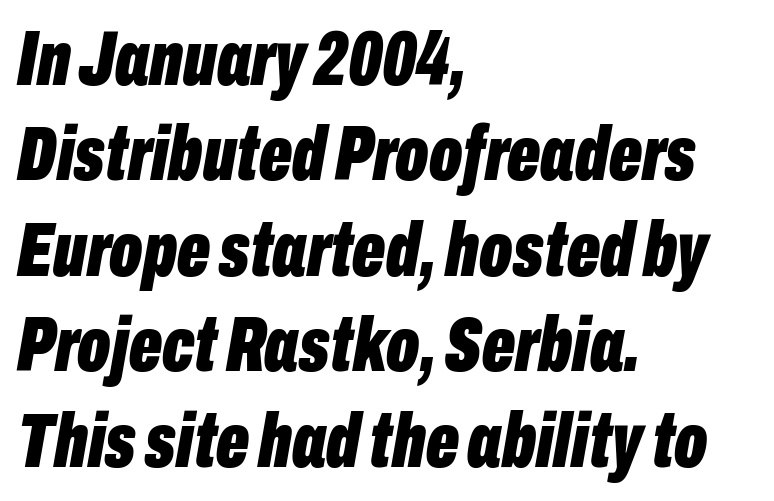
Every character sits at an angle, as italics do. Caption: standard tracking, unaltered. Every row of glyphs begins at an identical x-position on the left. Each letter keeps its own natural width here, so spacing adapts to shape.
